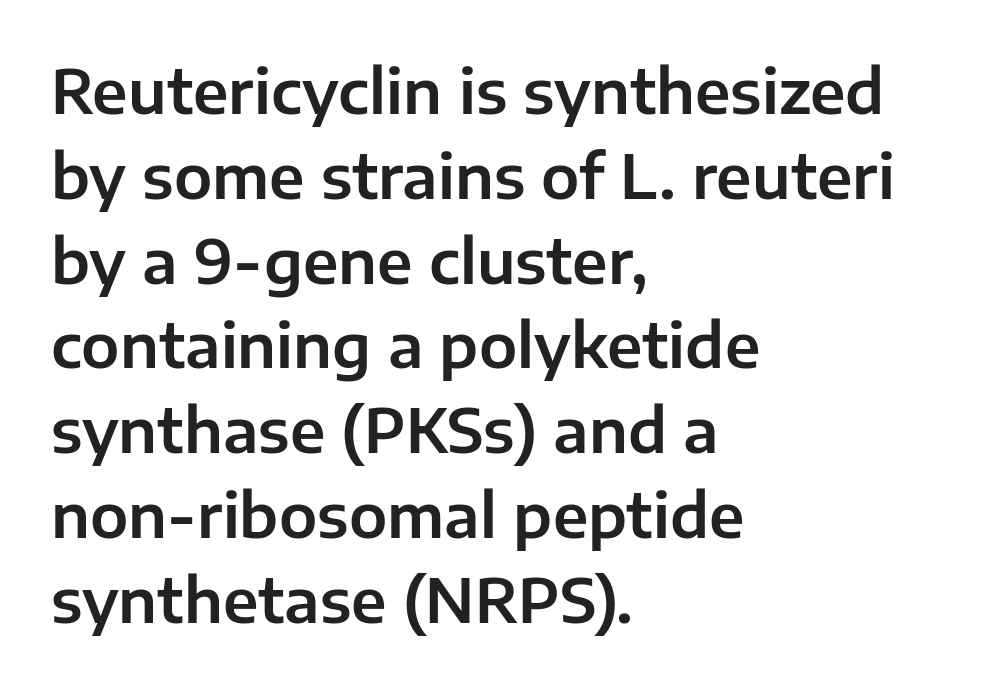
The image shows 61 px sans-serif type, upright; set left-aligned, normal line spacing (1.39x), normal letter spacing, not underlined; low stroke contrast and a medium x-height.
